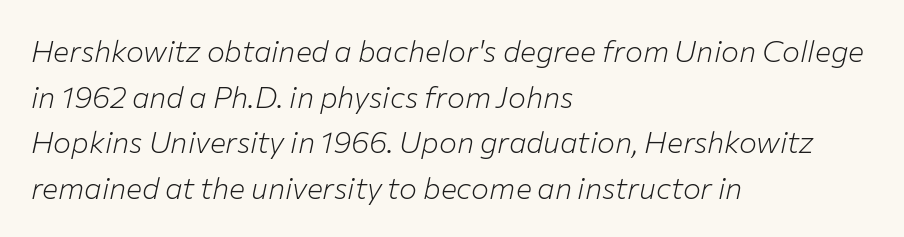
{"italic": "yes", "lean": "right", "slant_degrees": 12, "bold": "no", "weight": "light", "width": "normal", "stroke_contrast": "low", "x_height": "medium", "monospaced": "no", "underline": "no", "align": "left", "line_spacing": "normal", "line_spacing_ratio": 1.52, "letter_spacing": "normal", "letter_spacing_em": 0.0, "glyph_px": 30}
